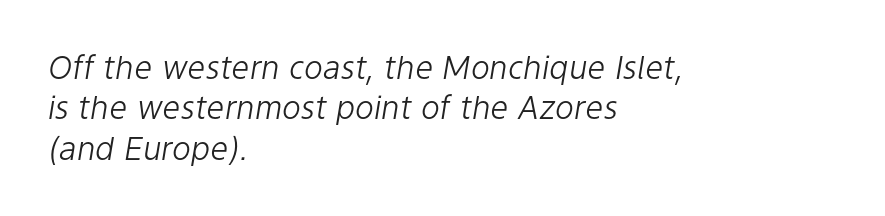
The image shows 32 px light type, italic (leaning right); set left-aligned, normal line spacing (1.26x), normal letter spacing, not underlined; low stroke contrast and a medium x-height.
